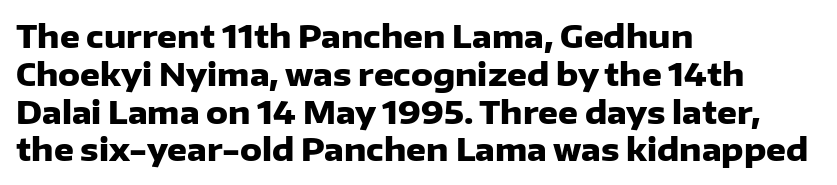
Q: Is the text bold? A: Yes.
Q: Is the text italic (slanted)? A: No, it is upright.
Q: Is the typeface a serif or a sans-serif typeface? A: Sans-serif.
Q: Is the text underlined? A: No.
Q: How is the paragraph aligned? A: Left-aligned.
Q: Is the spacing between letters normal or unusually wide? A: Normal.
Q: Width (condensed, normal, or wide)? A: Normal.
Q: Stroke contrast? A: Low.
Q: x-height? A: Medium.
Q: Monospaced? A: No.
